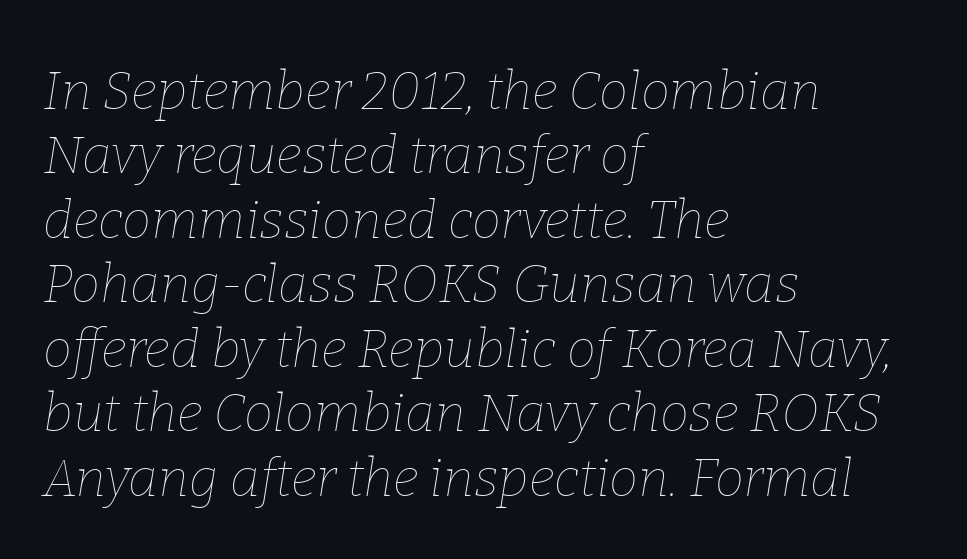
Q: Is the text bold? A: No.
Q: Is the text italic (slanted)? A: Yes, it leans right by about 9 degrees.
Q: Is the text underlined? A: No.
Q: How is the paragraph aligned? A: Left-aligned.
Q: Is the spacing between letters normal or unusually wide? A: Normal.
Q: Width (condensed, normal, or wide)? A: Normal.
Q: Stroke contrast? A: Low.
Q: x-height? A: Medium.
Q: Monospaced? A: No.
